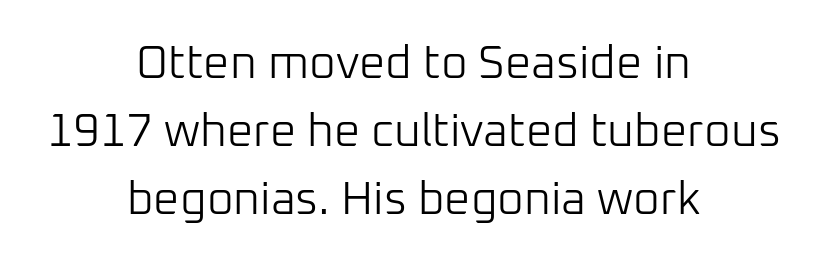
The vertical gap from one line to the next is medium. A typesetter would call this zero additional tracking. Weight: not bold — regular or lighter. Classification — sans serif. Teacher's note: observe the equal gaps on both sides — that is centered alignment. The string is rendered with underlining switched off.
